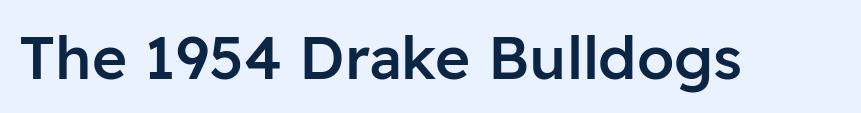
Q: Is the text bold? A: Semi-bold.
Q: Is the text italic (slanted)? A: No, it is upright.
Q: Is the typeface a serif or a sans-serif typeface? A: Sans-serif.
Q: Is the text underlined? A: No.
Q: Is the spacing between letters normal or unusually wide? A: Normal.
Q: Width (condensed, normal, or wide)? A: Normal.
Q: Stroke contrast? A: Low.
Q: x-height? A: Medium.
Q: Monospaced? A: No.
